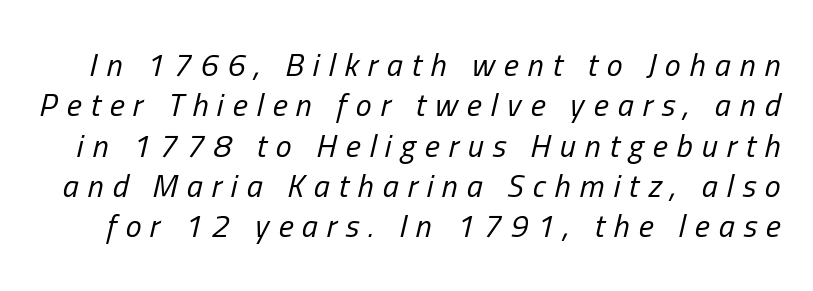
{"italic": "yes", "lean": "right", "slant_degrees": 13, "bold": "no", "weight": "regular", "width": "condensed", "stroke_contrast": "low", "x_height": "medium", "monospaced": "no", "underline": "no", "line_spacing": "normal", "line_spacing_ratio": 1.26, "letter_spacing": "wide", "letter_spacing_em": 0.28, "glyph_px": 32}
